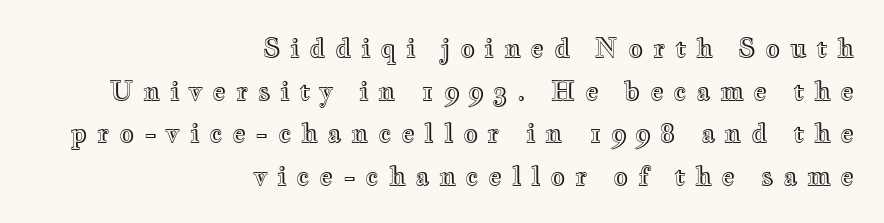
Inter-character spacing is expanded well beyond the font's built-in metrics. The typesetter chose a ragged-left arrangement here. Regular leading. No italicization has been applied; the sample stays upright.
